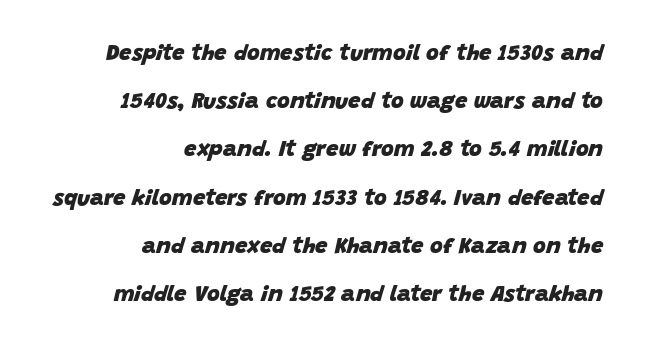
The image shows 22 px bold type, italic (leaning right); set right-aligned, loose line spacing (2.19x), normal letter spacing, not underlined.
